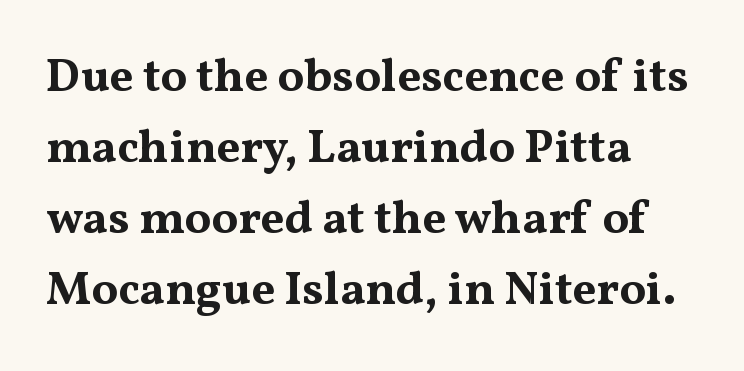
Q: Is the text bold? A: Yes.
Q: Is the text italic (slanted)? A: No, it is upright.
Q: Is the typeface a serif or a sans-serif typeface? A: Serif.
Q: Is the text underlined? A: No.
Q: How is the paragraph aligned? A: Left-aligned.
Q: Is the spacing between letters normal or unusually wide? A: Normal.
Q: Is the spacing between lines tight, normal or loose? A: Normal.
Q: Width (condensed, normal, or wide)? A: Wide.
Q: Stroke contrast? A: Medium.
Q: x-height? A: Medium.
Q: Monospaced? A: No.
